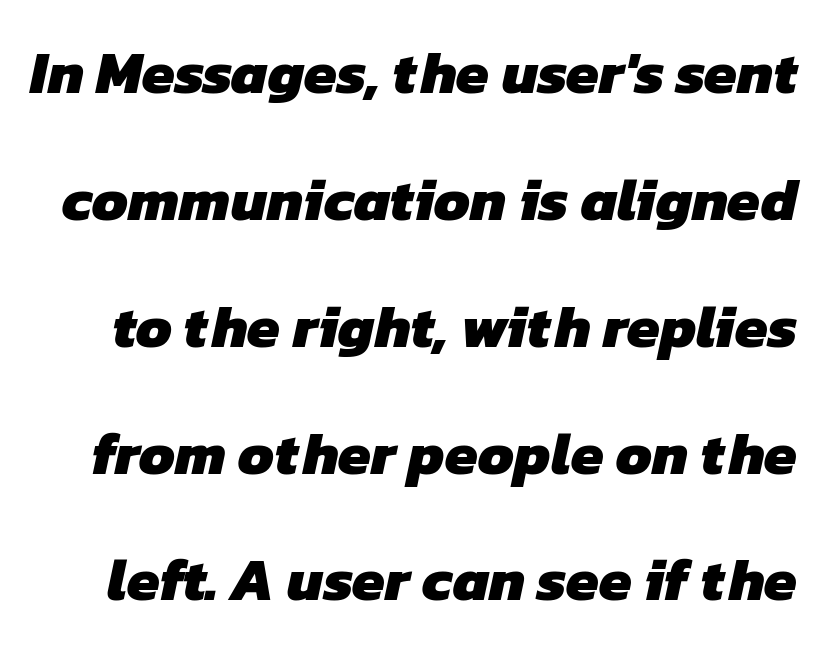
Serifs: no, the terminals of the letterforms are clean. Character widths vary here, with narrow letters taking less room than wide ones. The sample has been set heavy, in full bold. Inter-character spacing is left at the font's built-in metrics. Any mark beneath the type? The region is blank. Students, observe: this is what heavily led, spacious text looks like.
